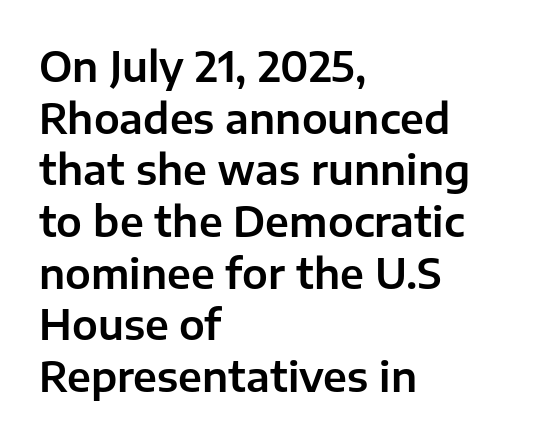
Q: Is the text italic (slanted)? A: No, it is upright.
Q: Is the typeface a serif or a sans-serif typeface? A: Sans-serif.
Q: Is the text underlined? A: No.
Q: How is the paragraph aligned? A: Left-aligned.
Q: Is the spacing between letters normal or unusually wide? A: Normal.
Q: Is the spacing between lines tight, normal or loose? A: Normal.
Q: Width (condensed, normal, or wide)? A: Normal.
Q: Stroke contrast? A: Low.
Q: x-height? A: Medium.
Q: Monospaced? A: No.
